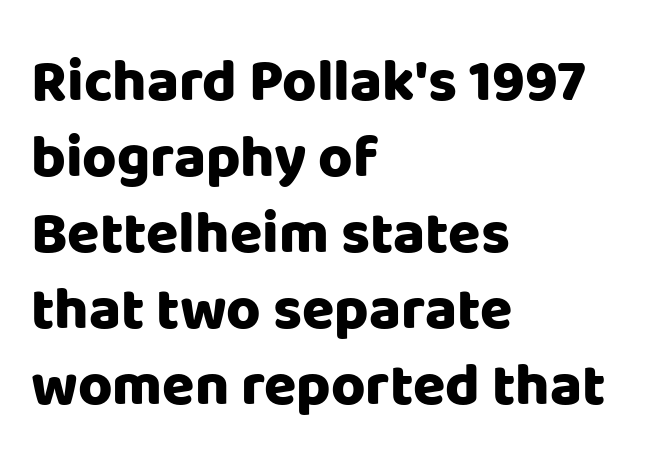
{"serif": "no", "italic": "no", "bold": "yes", "weight": "heavy", "width": "normal", "stroke_contrast": "low", "x_height": "large", "monospaced": "no", "underline": "no", "align": "left", "line_spacing": "normal", "line_spacing_ratio": 1.29, "letter_spacing": "normal", "letter_spacing_em": 0.0, "glyph_px": 59}
